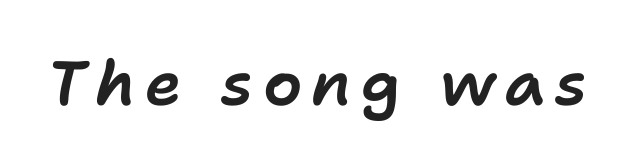
The image shows 62 px text type, italic (leaning right); set not underlined; low stroke contrast and a medium x-height.
